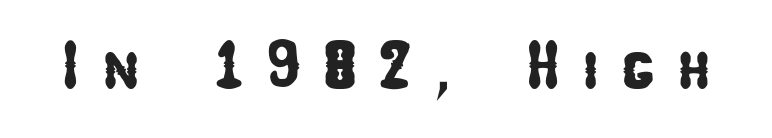
Q: Is the typeface a serif or a sans-serif typeface? A: Sans-serif.
Q: Is the text underlined? A: No.
Q: Is the spacing between letters normal or unusually wide? A: Unusually wide.
Q: Width (condensed, normal, or wide)? A: Condensed.
Q: Stroke contrast? A: Low.
Q: x-height? A: Medium.
Q: Monospaced? A: No.
